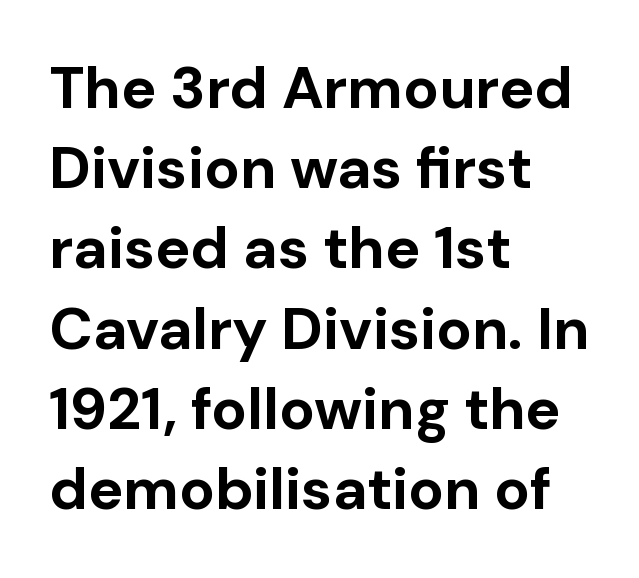
{"serif": "no", "italic": "no", "bold": "yes", "weight": "bold", "width": "normal", "stroke_contrast": "low", "x_height": "medium", "monospaced": "no", "underline": "no", "align": "left", "line_spacing": "normal", "line_spacing_ratio": 1.36, "letter_spacing": "normal", "letter_spacing_em": 0.0, "glyph_px": 59}
